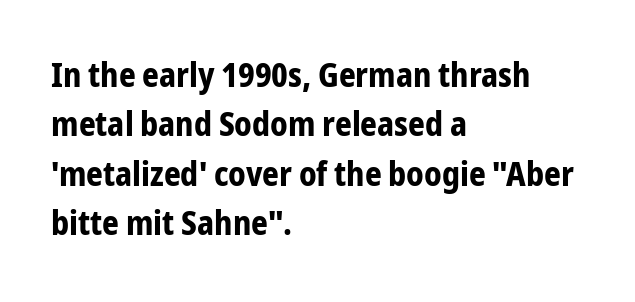
Is the type bold? Yes — the strokes are clearly thick and heavy. Honestly, the letter spacing is just normal — you wouldn't notice it. Note: no serifs on the glyphs. Underlining? Definitely not there.
